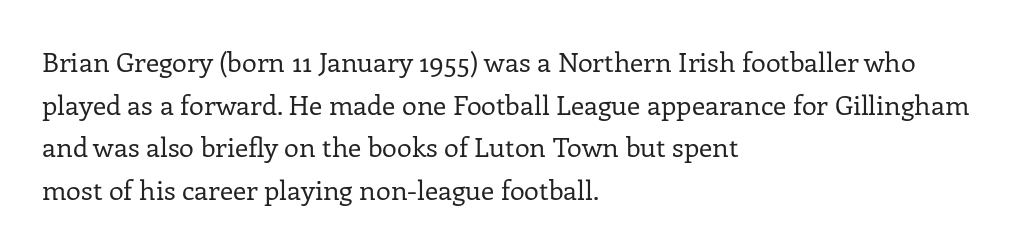
The ragged edge is on the right, which tells us the setting is flush left. Vertical strokes here are truly vertical. Heaviness? Minimal to ordinary, like unemphasized prose. Lines of text with bare space underneath.
